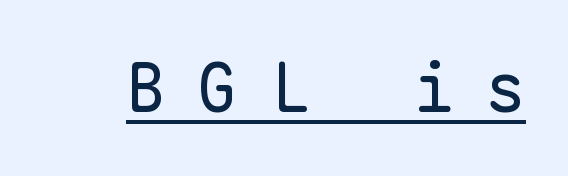
The image shows 67 px regular-weight sans-serif type, upright, monospaced; set unusually wide letter spacing (+0.47 em), underlined; low stroke contrast and a medium x-height.
